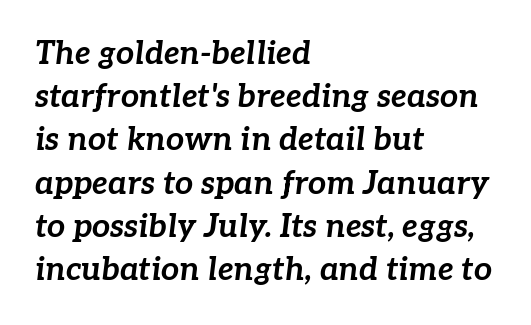
{"italic": "yes", "lean": "right", "slant_degrees": 7, "bold": "yes", "weight": "bold", "width": "normal", "stroke_contrast": "low", "x_height": "medium", "monospaced": "no", "underline": "no", "align": "left", "line_spacing": "normal", "line_spacing_ratio": 1.35, "letter_spacing": "normal", "letter_spacing_em": 0.0, "glyph_px": 32}
